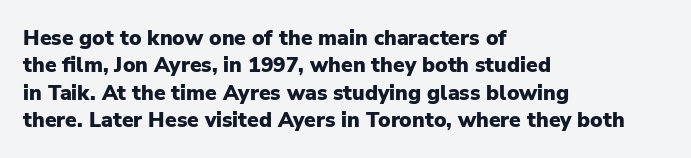
Q: Is the text bold? A: Yes.
Q: Is the text italic (slanted)? A: No, it is upright.
Q: Is the text underlined? A: No.
Q: How is the paragraph aligned? A: Left-aligned.
Q: Is the spacing between letters normal or unusually wide? A: Normal.
Q: Is the spacing between lines tight, normal or loose? A: Normal.
